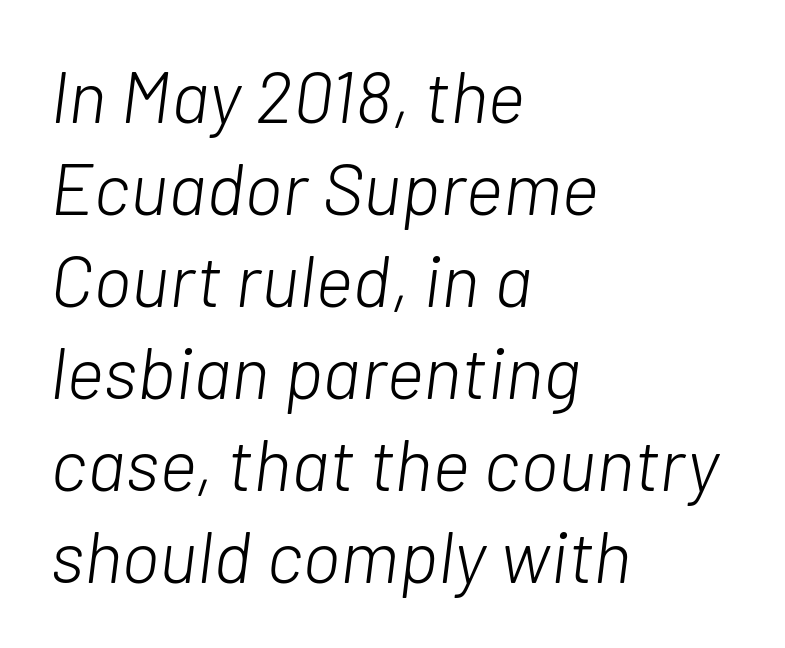
{"italic": "yes", "lean": "right", "slant_degrees": 7, "bold": "no", "weight": "light", "width": "normal", "stroke_contrast": "low", "x_height": "medium", "monospaced": "no", "underline": "no", "align": "left", "line_spacing": "normal", "line_spacing_ratio": 1.26, "letter_spacing": "normal", "letter_spacing_em": 0.0, "glyph_px": 73}
